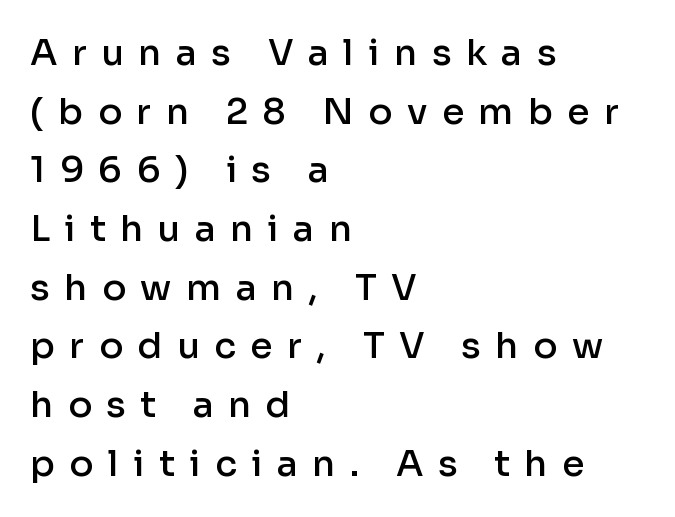
{"serif": "no", "italic": "no", "bold": "semi", "weight": "semibold", "width": "normal", "stroke_contrast": "low", "x_height": "medium", "monospaced": "no", "underline": "no", "align": "left", "line_spacing": "normal", "line_spacing_ratio": 1.63, "letter_spacing": "wide", "letter_spacing_em": 0.4, "glyph_px": 36}
